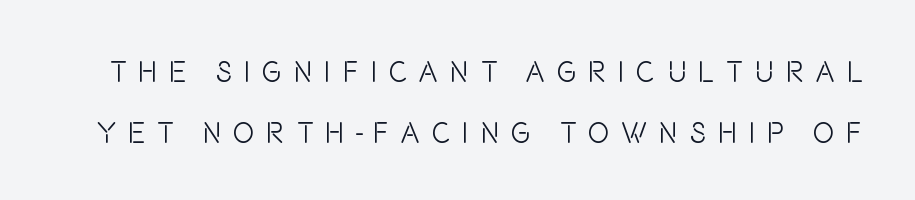
Q: Is the text bold? A: No.
Q: Is the text italic (slanted)? A: No, it is upright.
Q: Is the typeface a serif or a sans-serif typeface? A: Sans-serif.
Q: Is the text underlined? A: No.
Q: Is the spacing between letters normal or unusually wide? A: Unusually wide.
Q: Is the spacing between lines tight, normal or loose? A: Loose.
Q: Width (condensed, normal, or wide)? A: Condensed.
Q: Stroke contrast? A: Low.
Q: x-height? A: Large.
Q: Monospaced? A: No.
